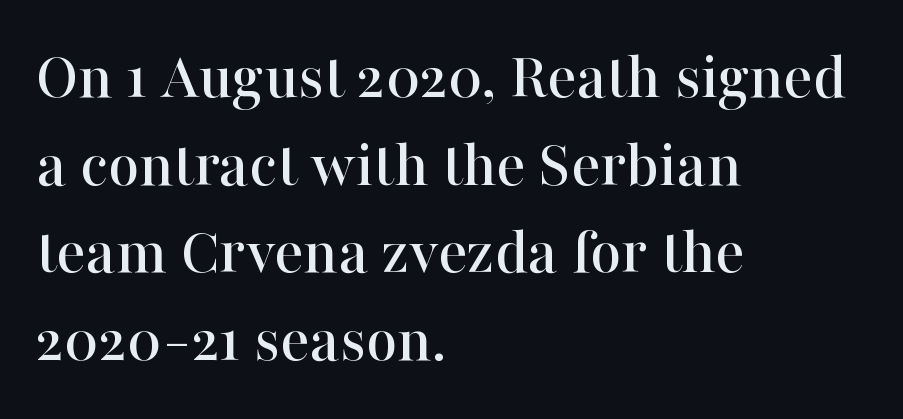
{"serif": "yes", "italic": "no", "width": "normal", "stroke_contrast": "high", "x_height": "medium", "monospaced": "no", "underline": "no", "align": "left", "line_spacing": "normal", "line_spacing_ratio": 1.29, "letter_spacing": "normal", "letter_spacing_em": 0.0, "glyph_px": 68}
